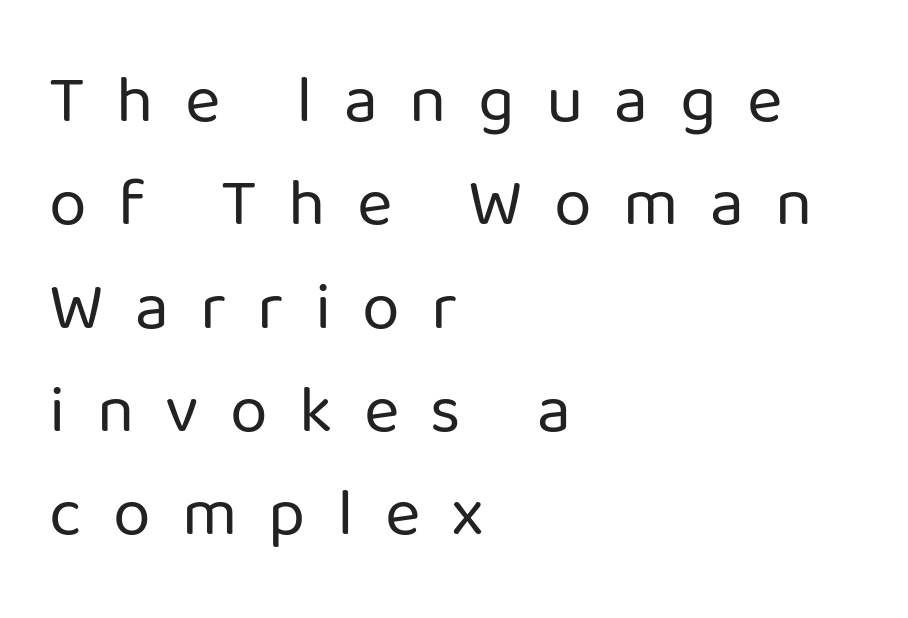
{"serif": "no", "italic": "no", "bold": "no", "weight": "regular", "width": "normal", "stroke_contrast": "low", "x_height": "medium", "monospaced": "no", "underline": "no", "align": "left", "line_spacing": "normal", "line_spacing_ratio": 1.52, "letter_spacing": "wide", "letter_spacing_em": 0.46, "glyph_px": 68}
